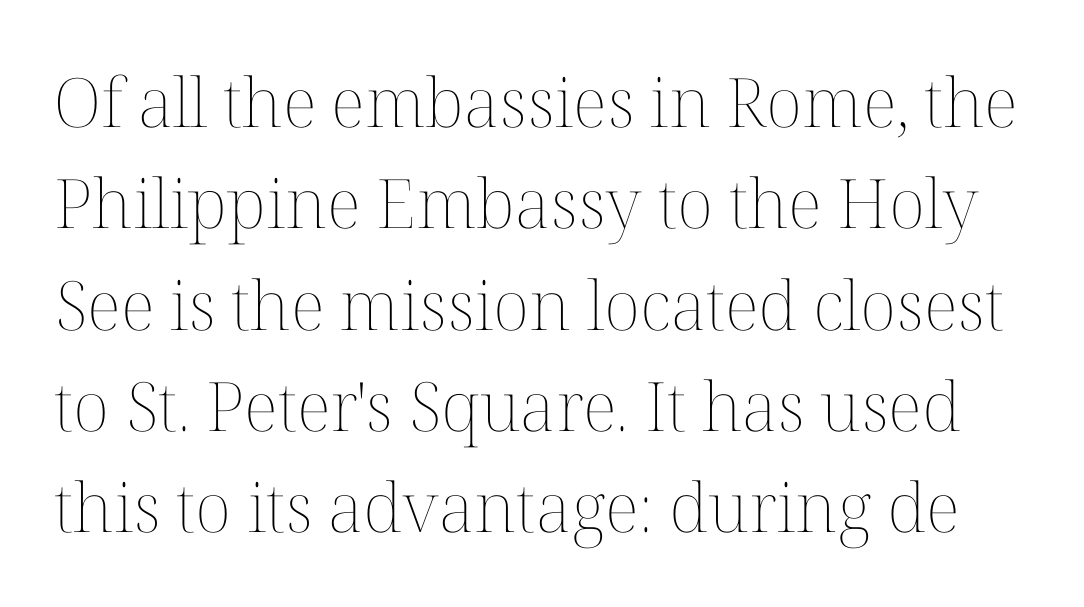
{"italic": "no", "bold": "no", "weight": "thin", "width": "normal", "stroke_contrast": "medium", "x_height": "medium", "monospaced": "no", "underline": "no", "line_spacing": "normal", "line_spacing_ratio": 1.49, "letter_spacing": "normal", "letter_spacing_em": 0.0, "glyph_px": 68}
